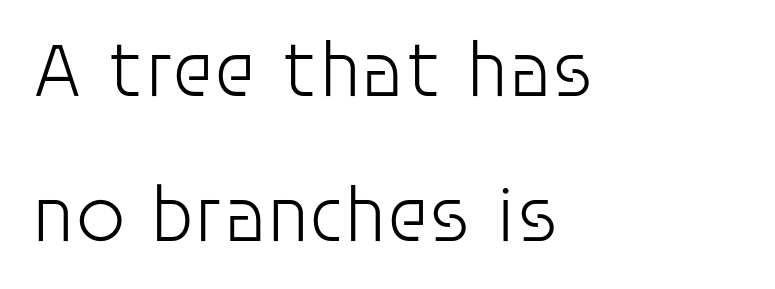
Q: Is the text bold? A: No.
Q: Is the text italic (slanted)? A: No, it is upright.
Q: Is the typeface a serif or a sans-serif typeface? A: Sans-serif.
Q: Is the text underlined? A: No.
Q: How is the paragraph aligned? A: Left-aligned.
Q: Is the spacing between letters normal or unusually wide? A: Normal.
Q: Width (condensed, normal, or wide)? A: Normal.
Q: Stroke contrast? A: Low.
Q: x-height? A: Large.
Q: Monospaced? A: No.
